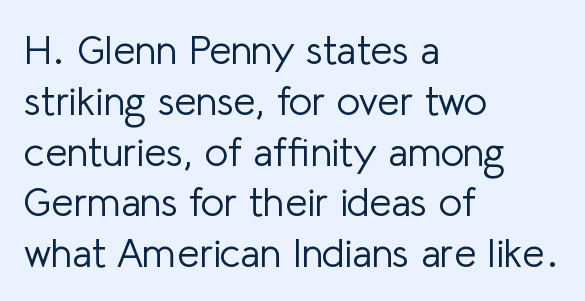
Q: Is the text bold? A: No.
Q: Is the text italic (slanted)? A: No, it is upright.
Q: Is the typeface a serif or a sans-serif typeface? A: Sans-serif.
Q: Is the text underlined? A: No.
Q: How is the paragraph aligned? A: Left-aligned.
Q: Is the spacing between letters normal or unusually wide? A: Normal.
Q: Is the spacing between lines tight, normal or loose? A: Normal.
Q: Width (condensed, normal, or wide)? A: Normal.
Q: Stroke contrast? A: Low.
Q: x-height? A: Medium.
Q: Monospaced? A: No.
